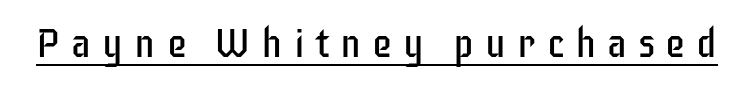
The image shows 40 px regular-weight, condensed sans-serif type, upright; set unusually wide letter spacing (+0.28 em), underlined; low stroke contrast and a large x-height.
